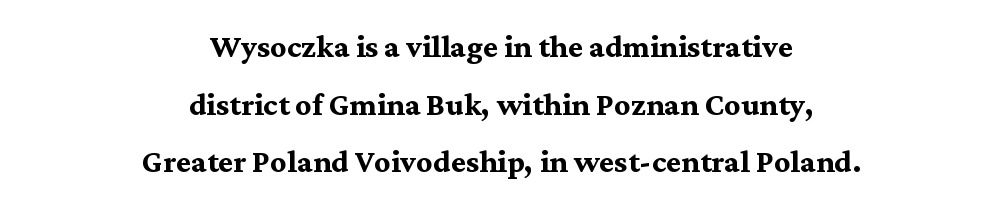
{"serif": "yes", "italic": "no", "bold": "yes", "weight": "semibold", "width": "normal", "stroke_contrast": "medium", "x_height": "medium", "monospaced": "no", "underline": "no", "align": "center", "line_spacing": "normal", "line_spacing_ratio": 1.44, "letter_spacing": "normal", "letter_spacing_em": 0.0, "glyph_px": 40}
